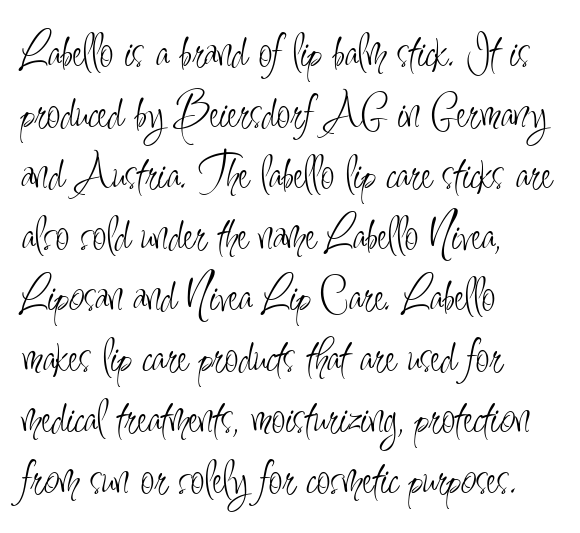
Q: Is the text bold? A: No.
Q: Is the typeface a serif or a sans-serif typeface? A: Sans-serif.
Q: Is the text underlined? A: No.
Q: How is the paragraph aligned? A: Left-aligned.
Q: Is the spacing between letters normal or unusually wide? A: Normal.
Q: Width (condensed, normal, or wide)? A: Condensed.
Q: Stroke contrast? A: Low.
Q: x-height? A: Small.
Q: Monospaced? A: No.
